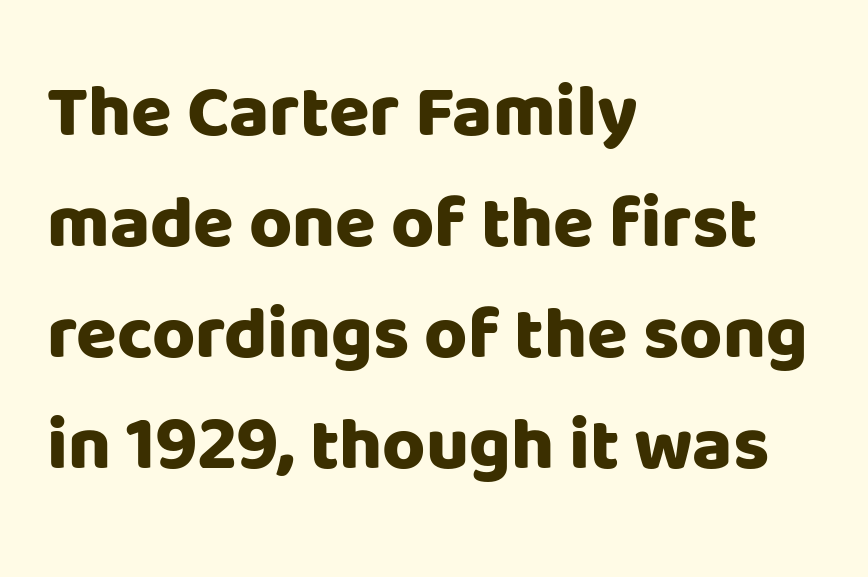
The line-height multiplier appears to be the usual default. Do the characters align in a grid? No, the font is proportional. Letters rest on an invisible, unmarked baseline. Regarding serifs, this sample does without them. You'd pick this weight for a headline — it's a proper bold. This sample uses plain, unmodified letter spacing.
